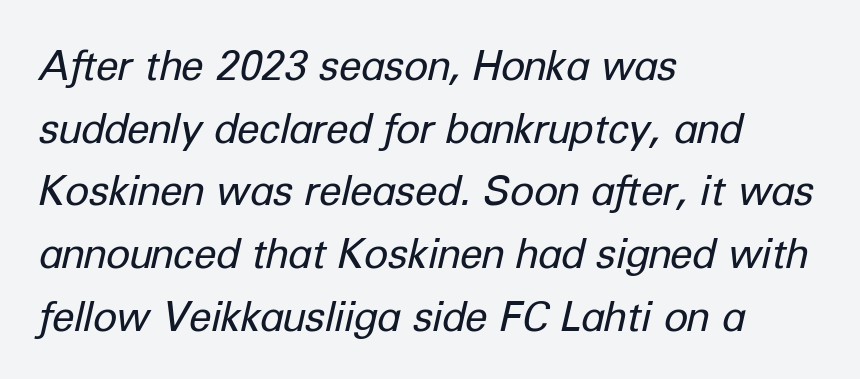
Q: Is the text bold? A: No.
Q: Is the text italic (slanted)? A: Yes, it leans right by about 12 degrees.
Q: Is the text underlined? A: No.
Q: How is the paragraph aligned? A: Left-aligned.
Q: Is the spacing between letters normal or unusually wide? A: Normal.
Q: Is the spacing between lines tight, normal or loose? A: Normal.
Q: Width (condensed, normal, or wide)? A: Normal.
Q: Stroke contrast? A: Low.
Q: x-height? A: Medium.
Q: Monospaced? A: No.
